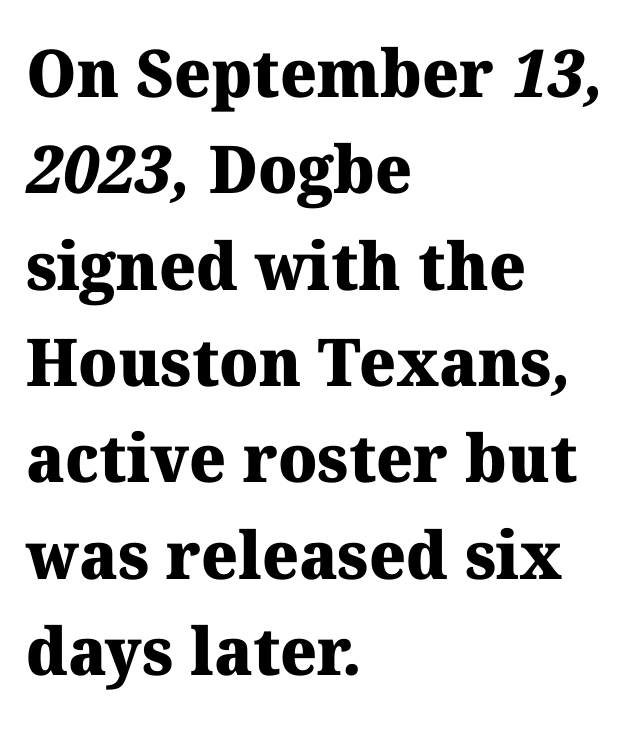
Proportional: the letters do not fall into vertical columns. Each word holds together tightly as a unit, with standard inter-letter gaps. Baseline-to-baseline distance is the conventional proportion of letter height. Teacher's note: observe the even left margin — that is flush-left alignment. Each glyph is drawn with heavy, bold strokes.
